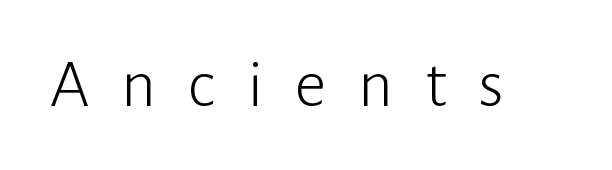
The image shows 70 px light sans-serif type, upright; set unusually wide letter spacing (+0.45 em), not underlined; low stroke contrast and a medium x-height.
